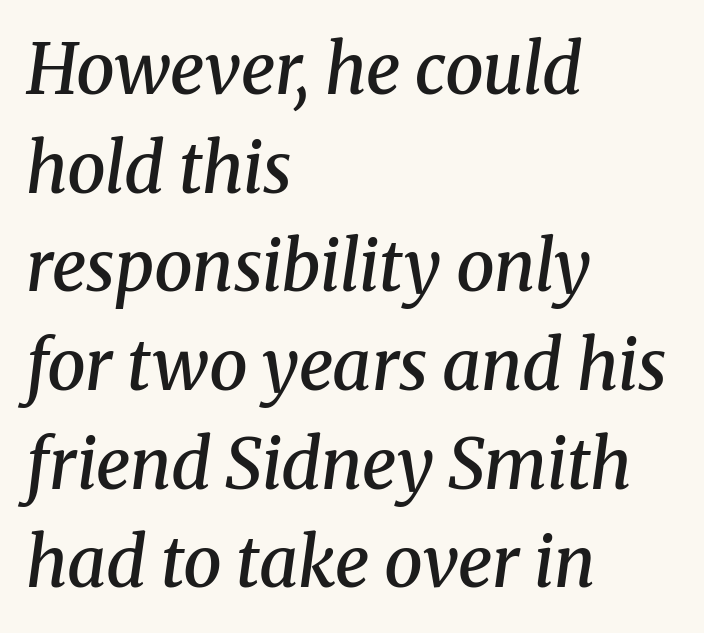
The image shows 69 px semibold serif type, italic (leaning right); set left-aligned, normal line spacing (1.43x), normal letter spacing, not underlined; medium stroke contrast and a medium x-height.
